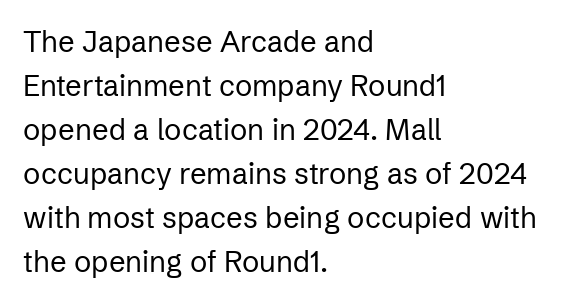
These lines keep a tight, regular rhythm from letter to letter. Think of a printed novel: that variable character pitch is what you see here. Each new line begins a customary step beneath the previous one. These lines are composed in type without serifs.
